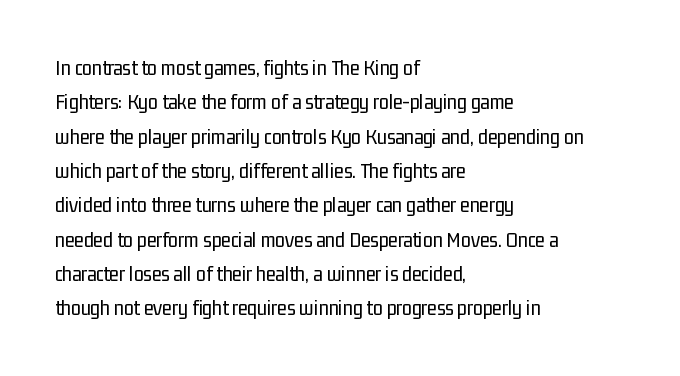
The image shows 22 px text type, upright; set left-aligned, normal line spacing (1.56x), normal letter spacing, not underlined.
